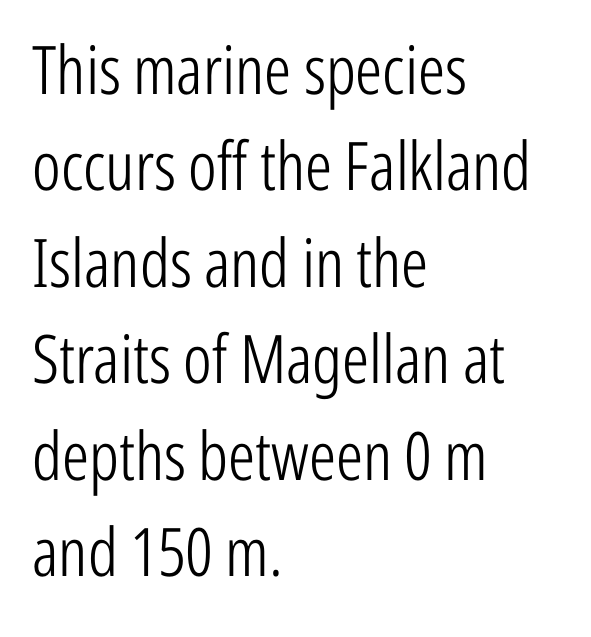
The image shows 67 px light, condensed sans-serif type, upright; set left-aligned, normal line spacing (1.44x), normal letter spacing, not underlined; low stroke contrast and a medium x-height.
